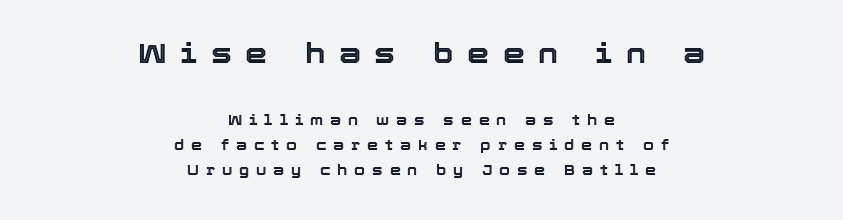
The image shows 28 px text type, upright; set centered, line spacing 1.77x, unusually wide letter spacing (+0.49 em), not underlined; the first (top) block is 2.0x larger; a medium x-height.
